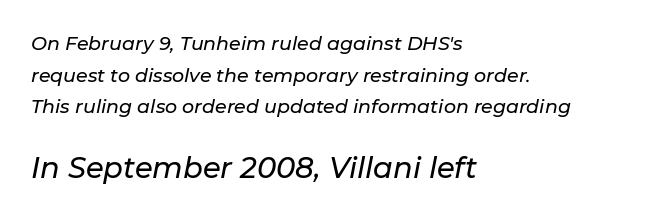
Character widths vary here, with narrow letters taking less room than wide ones. The lower block of text is set noticeably larger than the block above it. The font's italic variant was chosen for this text. Visually the block forms a straight wall on the left and a jagged coastline on the right.
